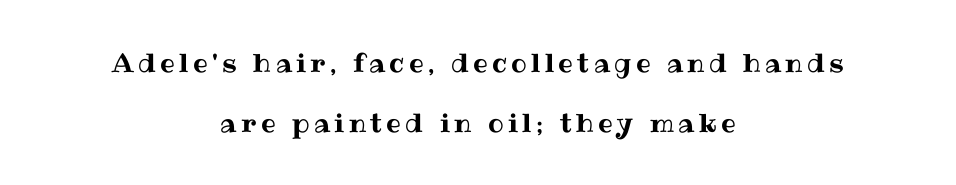
{"italic": "no", "underline": "no", "align": "center", "line_spacing": "loose", "line_spacing_ratio": 2.29, "glyph_px": 26}
